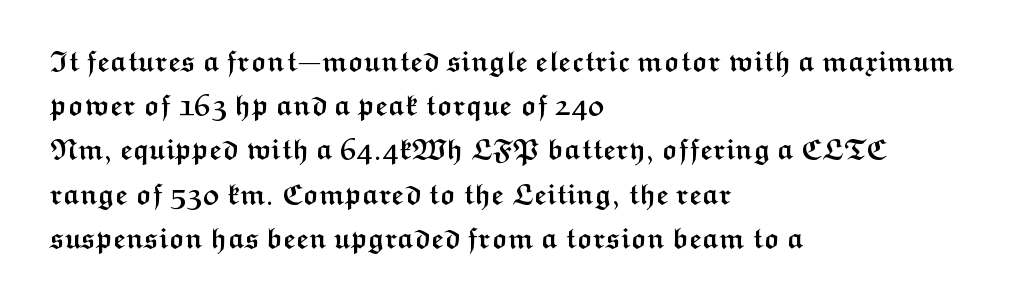
{"serif": "no", "italic": "no", "bold": "yes", "weight": "semibold", "width": "wide", "stroke_contrast": "medium", "x_height": "medium", "monospaced": "no", "underline": "no", "align": "left", "line_spacing": "normal", "line_spacing_ratio": 1.58, "letter_spacing": "normal", "letter_spacing_em": 0.0, "glyph_px": 28}
